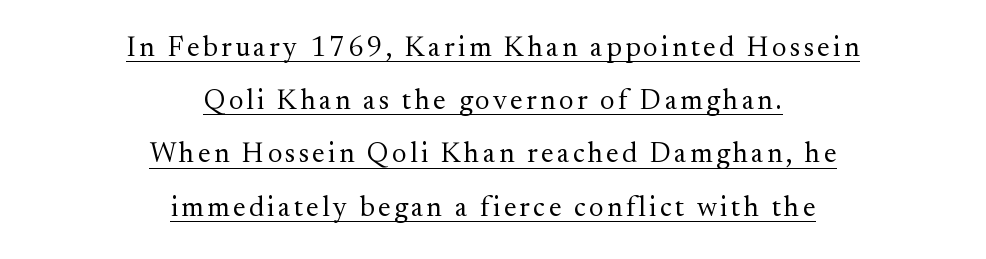
Q: Is the text bold? A: No.
Q: Is the text italic (slanted)? A: No, it is upright.
Q: Is the typeface a serif or a sans-serif typeface? A: Serif.
Q: Is the text underlined? A: Yes.
Q: How is the paragraph aligned? A: Centered.
Q: Is the spacing between lines tight, normal or loose? A: Loose.
Q: Width (condensed, normal, or wide)? A: Normal.
Q: Stroke contrast? A: Medium.
Q: x-height? A: Small.
Q: Monospaced? A: No.
